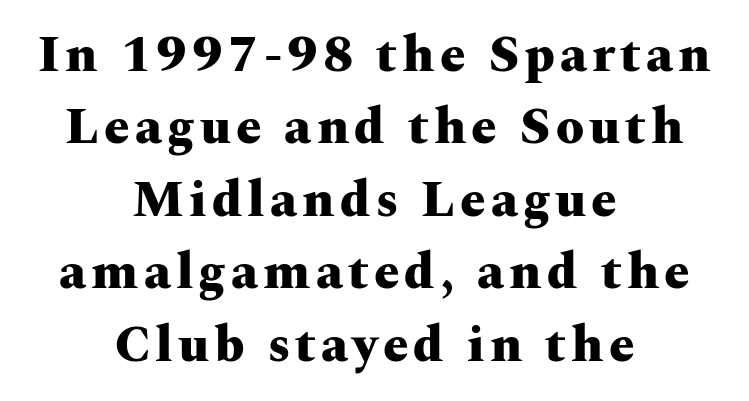
Caption: multi-line text, centered on the measure. This sample uses a serif face. This sample has the flowing, uneven cadence of proportional lettering. The vertical gap from one line to the next is medium. The letters stand upright; this is a roman face. Honestly, there is no underline to notice here at all.
